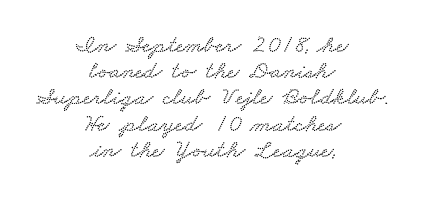
{"underline": "no", "align": "center", "line_spacing": "tight", "line_spacing_ratio": 1.05, "letter_spacing": "normal", "letter_spacing_em": 0.0, "glyph_px": 25}
